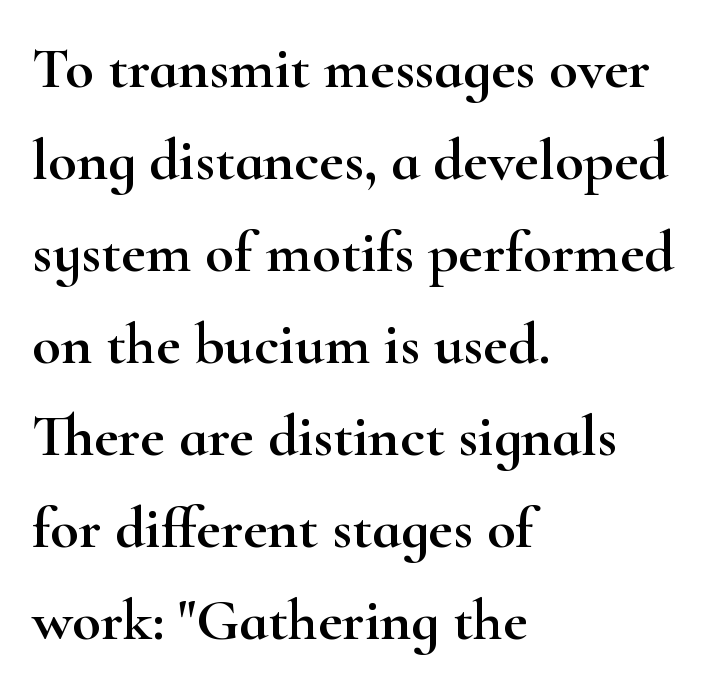
{"serif": "yes", "italic": "no", "width": "wide", "stroke_contrast": "high", "x_height": "small", "monospaced": "no", "underline": "no", "align": "left", "line_spacing": "normal", "line_spacing_ratio": 1.56, "letter_spacing": "normal", "letter_spacing_em": 0.0, "glyph_px": 59}
